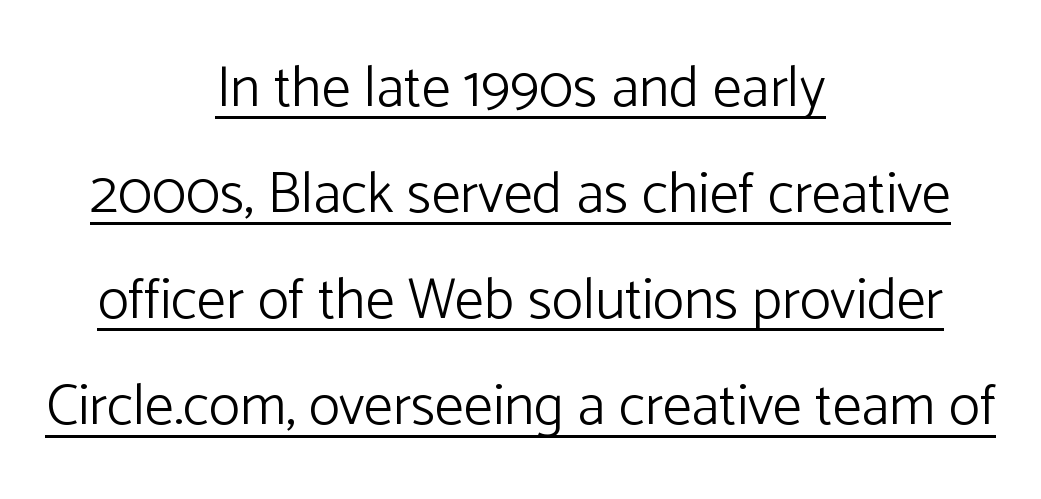
On a weight scale, this lands at 450 or below. Each line is balanced around a shared central axis. Tracking here is standard; glyphs follow each other at the usual distance. Posture: vertical. The passage shown is typeset with a sans-serif family.
